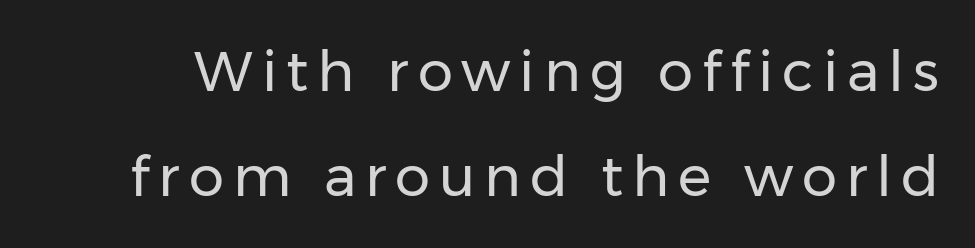
{"serif": "no", "italic": "no", "bold": "no", "weight": "regular", "width": "normal", "stroke_contrast": "low", "x_height": "medium", "monospaced": "no", "underline": "no", "line_spacing_ratio": 1.88, "glyph_px": 56}
